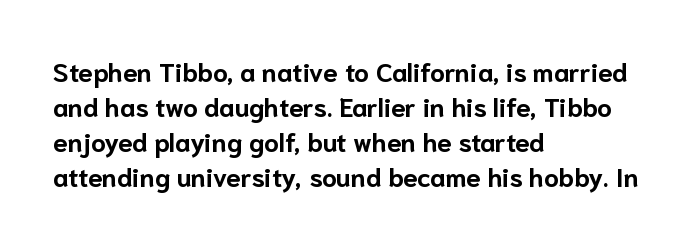
{"italic": "no", "bold": "yes", "underline": "no", "align": "left", "line_spacing": "normal", "line_spacing_ratio": 1.34, "letter_spacing": "normal", "letter_spacing_em": 0.0, "glyph_px": 26}
